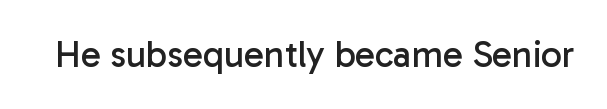
{"serif": "no", "italic": "no", "bold": "no", "weight": "regular", "width": "normal", "stroke_contrast": "low", "x_height": "medium", "monospaced": "no", "underline": "no", "letter_spacing": "normal", "letter_spacing_em": 0.0, "glyph_px": 37}
